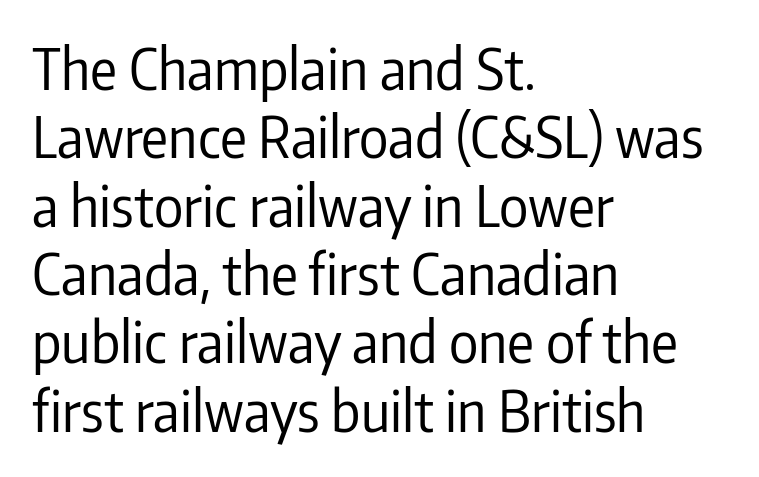
{"serif": "no", "italic": "no", "bold": "no", "weight": "regular", "width": "condensed", "stroke_contrast": "low", "x_height": "medium", "monospaced": "no", "underline": "no", "align": "left", "line_spacing_ratio": 1.22, "letter_spacing": "normal", "letter_spacing_em": 0.0, "glyph_px": 56}
